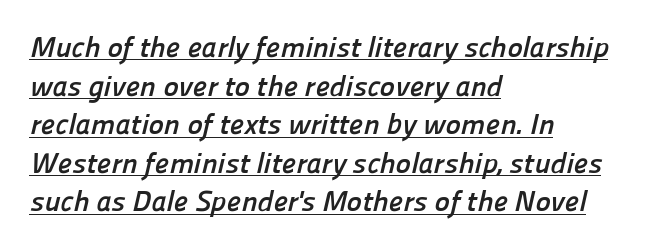
The image shows 29 px semibold sans-serif type; set left-aligned, normal line spacing (1.33x), normal letter spacing, underlined; low stroke contrast and a medium x-height.
